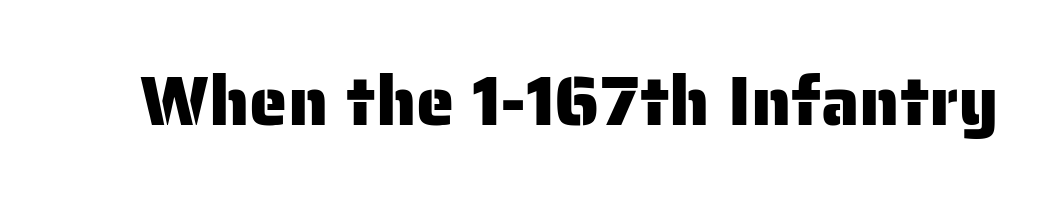
{"serif": "no", "italic": "no", "width": "normal", "stroke_contrast": "low", "x_height": "medium", "monospaced": "no", "underline": "no", "letter_spacing": "normal", "letter_spacing_em": 0.0, "glyph_px": 69}
